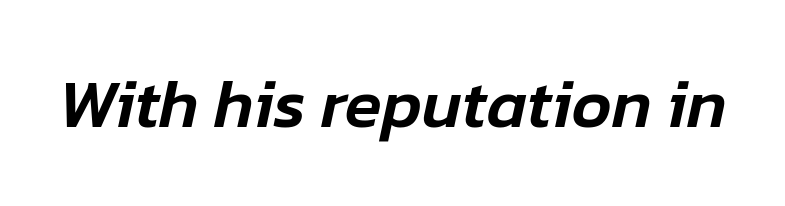
Each word holds together tightly as a unit, with standard inter-letter gaps. In terms of posture, this sample is oblique. Looks like regular typesetting: each glyph gets only the width it needs. Only glyphs here, with clear space below each row.
